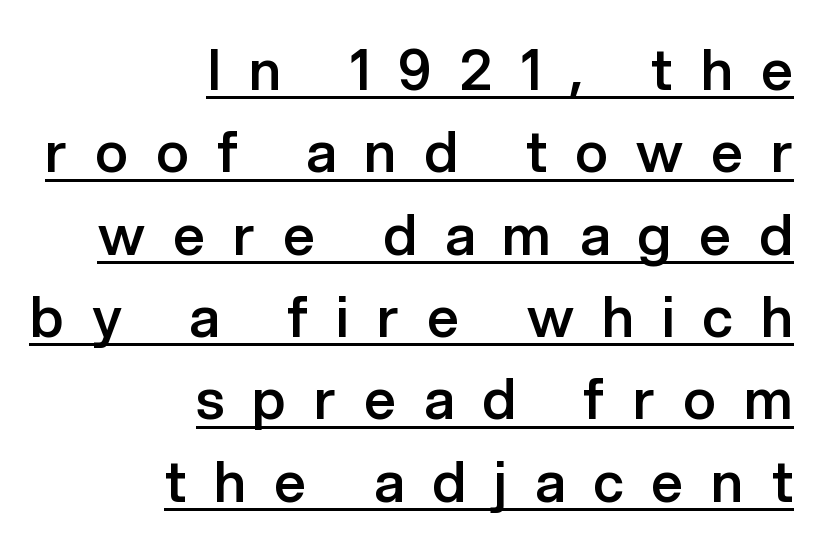
{"serif": "no", "italic": "no", "bold": "semi", "weight": "semibold", "width": "normal", "stroke_contrast": "low", "x_height": "medium", "monospaced": "no", "underline": "yes", "align": "right", "line_spacing": "normal", "line_spacing_ratio": 1.47, "letter_spacing": "wide", "letter_spacing_em": 0.5, "glyph_px": 56}
